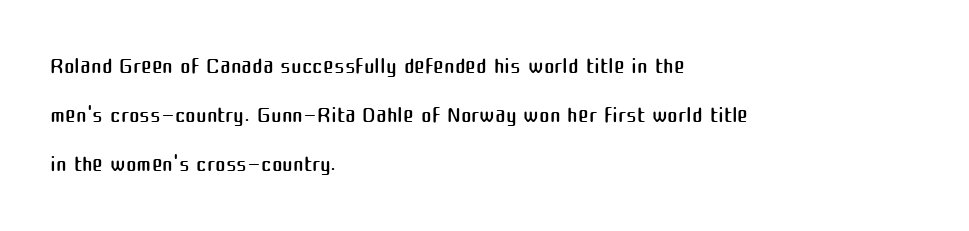
The gap between lines stays unmarked. Note: no serifs on the glyphs. The lettering holds an erect, upright posture throughout. Typeset ragged right — the left edge is the straight one. Words appear dense and cohesive because spacing is normal.
